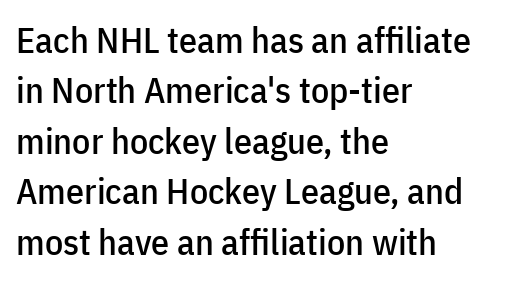
{"serif": "no", "italic": "no", "width": "condensed", "stroke_contrast": "low", "x_height": "medium", "monospaced": "no", "underline": "no", "align": "left", "line_spacing": "normal", "line_spacing_ratio": 1.4, "letter_spacing": "normal", "letter_spacing_em": 0.0, "glyph_px": 36}
